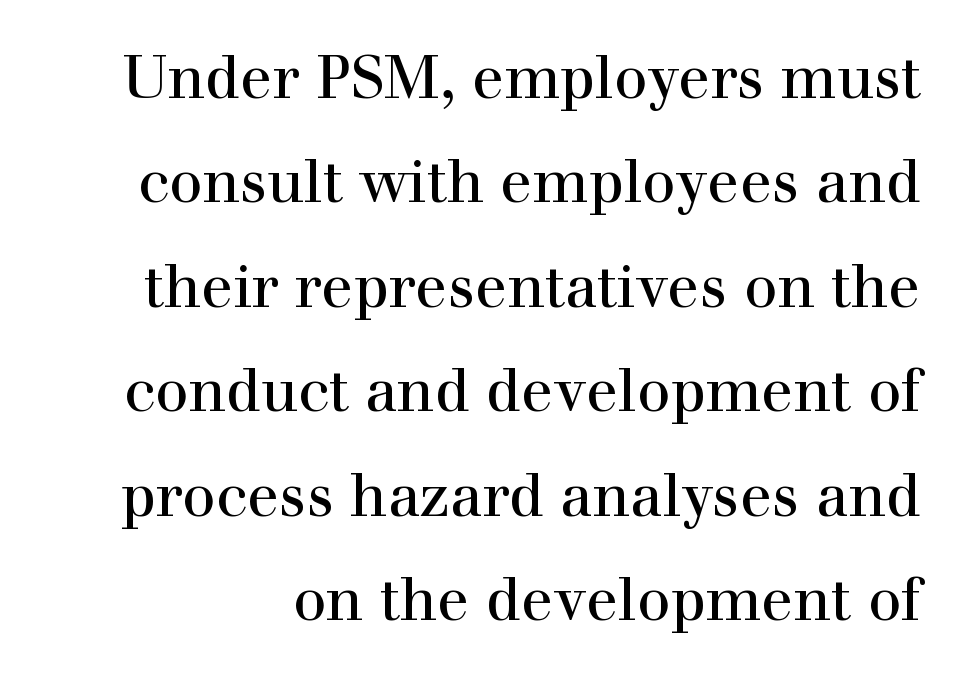
The image shows 59 px serif type, upright; set line spacing 1.77x, normal letter spacing, not underlined; a medium x-height.
